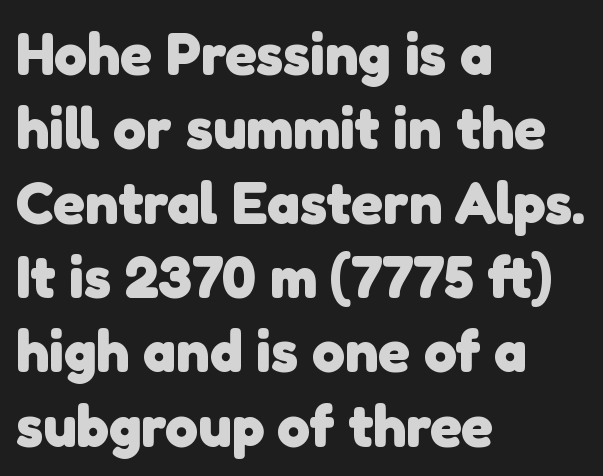
{"serif": "no", "bold": "yes", "weight": "heavy", "width": "normal", "stroke_contrast": "low", "x_height": "medium", "monospaced": "no", "underline": "no", "align": "left", "line_spacing": "normal", "line_spacing_ratio": 1.26, "letter_spacing": "normal", "letter_spacing_em": 0.0, "glyph_px": 59}
